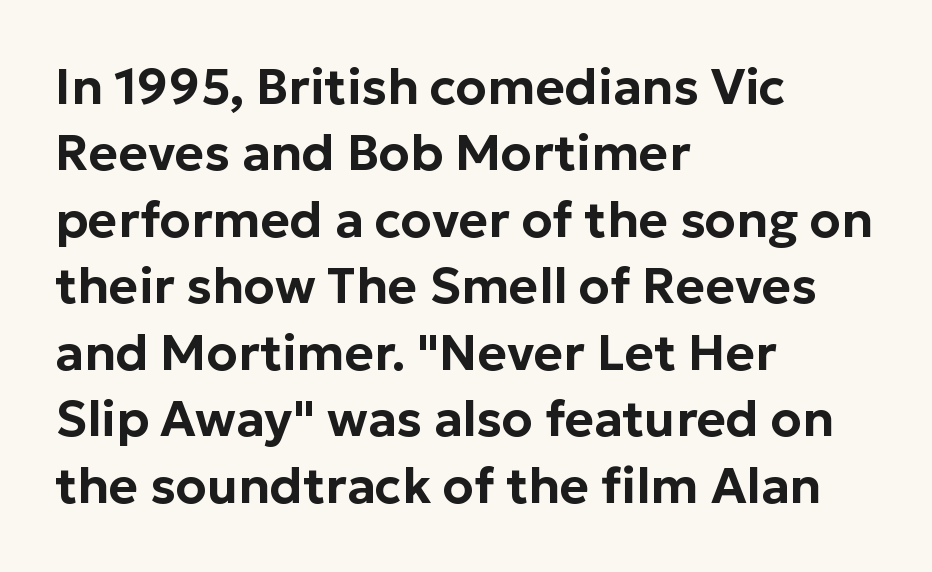
A typesetter would call this leading conventional body-copy spacing. The letters sit at their default tracking, neither squeezed nor spread. The lines in this sample share a left origin and differ only in where they stop. Character widths vary here, with narrow letters taking less room than wide ones.
